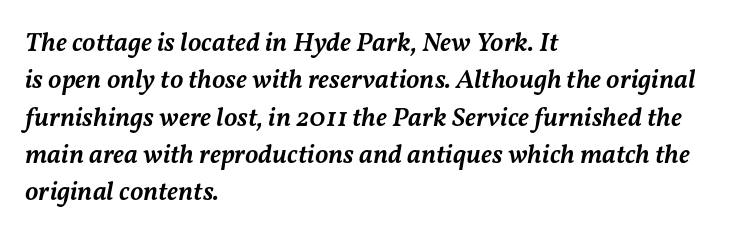
The image shows 27 px text type, italic (leaning right); set left-aligned, normal line spacing (1.38x), normal letter spacing, not underlined.
